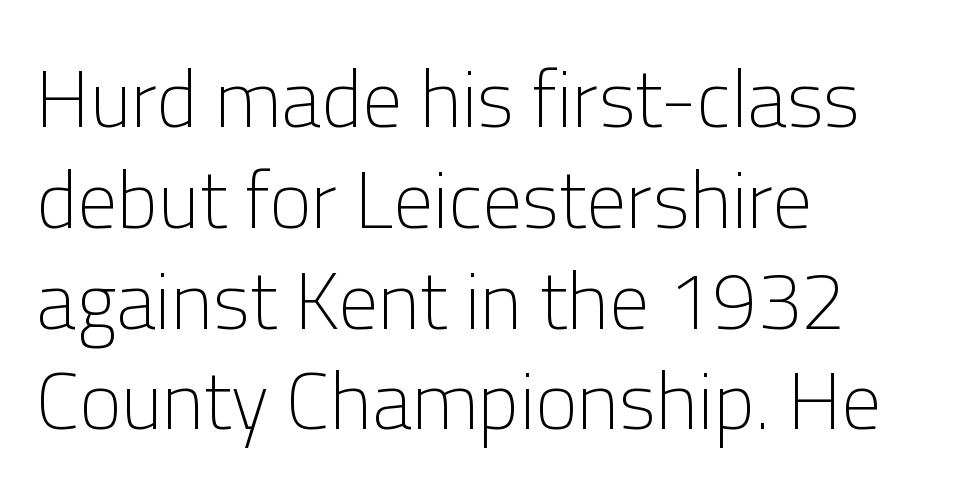
I'd call this a sans setting — the letters go barefoot. Vertical strokes here are truly vertical. This rendering uses left alignment, leaving the right contour irregular. The vertical gap from one line to the next is medium. The face used here is proportionally spaced, like ordinary book or web type. Letters rest on an invisible, unmarked baseline.
